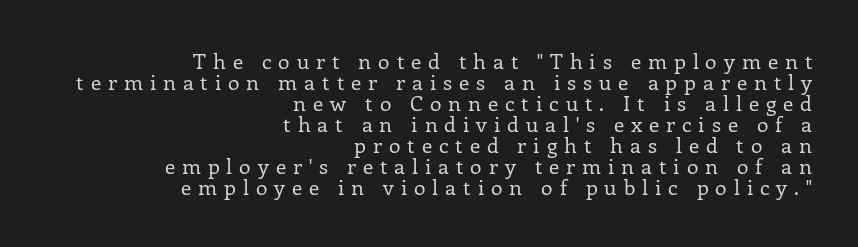
The image shows 21 px text type, upright; set right-aligned, tight line spacing (1.0x), unusually wide letter spacing (+0.33 em), not underlined.
